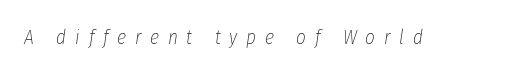
The image shows 21 px text type, italic (leaning right); set unusually wide letter spacing (+0.42 em), not underlined.
